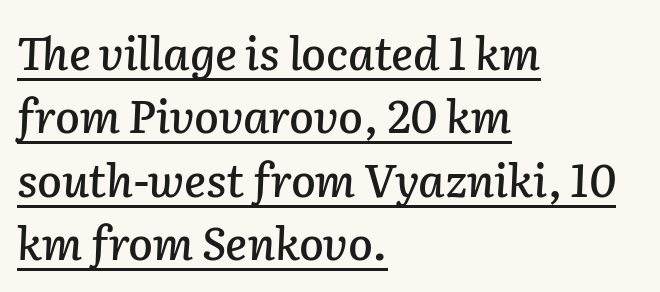
{"italic": "yes", "lean": "right", "slant_degrees": 2, "width": "normal", "stroke_contrast": "low", "x_height": "medium", "monospaced": "no", "underline": "yes", "align": "left", "line_spacing": "normal", "line_spacing_ratio": 1.41, "letter_spacing": "normal", "letter_spacing_em": 0.0, "glyph_px": 45}
